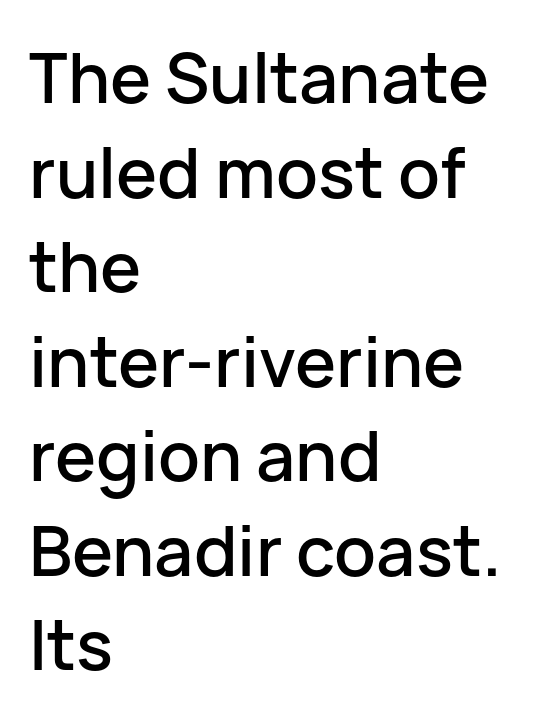
Q: Is the text italic (slanted)? A: No, it is upright.
Q: Is the typeface a serif or a sans-serif typeface? A: Sans-serif.
Q: Is the text underlined? A: No.
Q: How is the paragraph aligned? A: Left-aligned.
Q: Is the spacing between letters normal or unusually wide? A: Normal.
Q: Is the spacing between lines tight, normal or loose? A: Normal.
Q: Width (condensed, normal, or wide)? A: Normal.
Q: Stroke contrast? A: Low.
Q: x-height? A: Medium.
Q: Monospaced? A: No.
